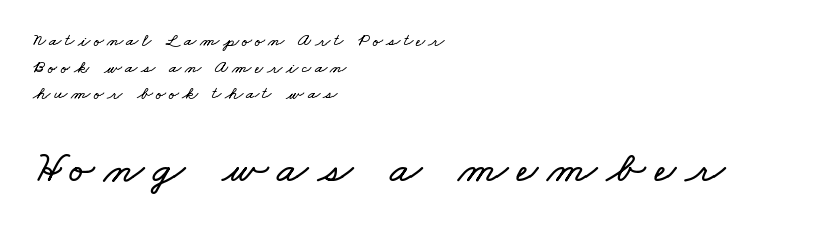
Q: Is the text underlined? A: No.
Q: How is the paragraph aligned? A: Left-aligned.
Q: Is the spacing between letters normal or unusually wide? A: Unusually wide.
Q: Is the spacing between lines tight, normal or loose? A: Normal.
Q: Which block of text is set in a larger size, the first (top) or the second (bottom)? A: The second (bottom) one.
Q: Width (condensed, normal, or wide)? A: Wide.
Q: Stroke contrast? A: Low.
Q: x-height? A: Small.
Q: Monospaced? A: No.
